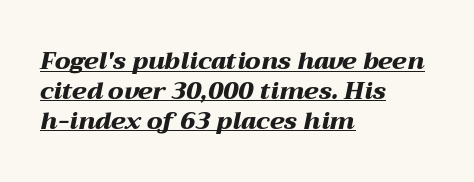
The image shows 24 px bold type, italic (leaning right); set left-aligned, line spacing 1.24x, normal letter spacing, underlined.
